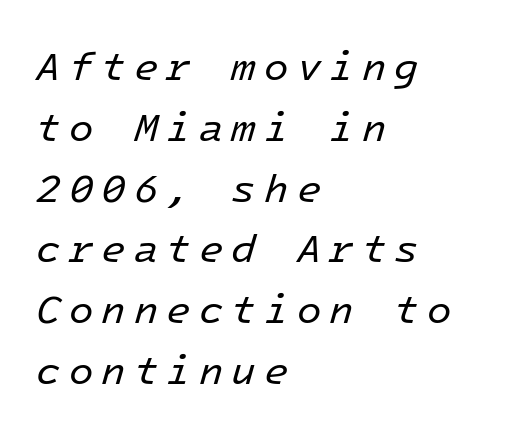
The image shows 40 px regular-weight type, italic (leaning right), monospaced; set left-aligned, normal line spacing (1.52x), unusually wide letter spacing (+0.2 em), not underlined; low stroke contrast and a medium x-height.
